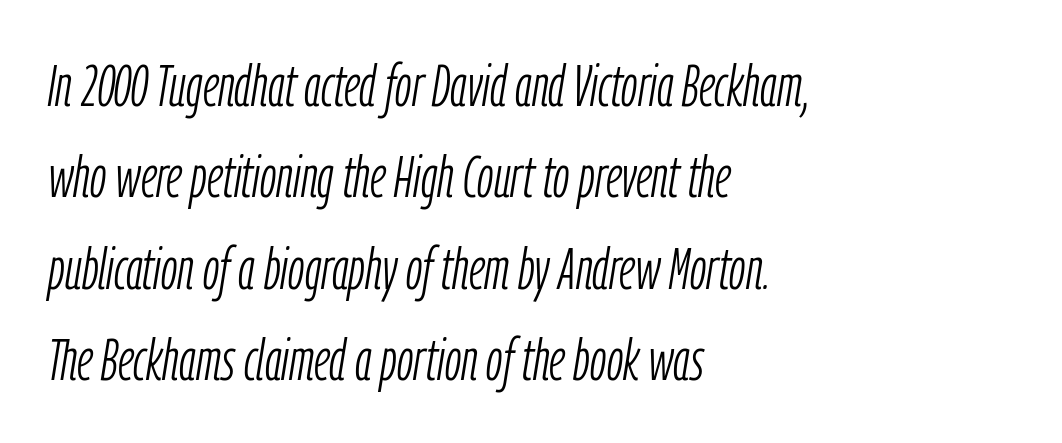
The image shows 59 px light, condensed type, italic (leaning right); set left-aligned, normal line spacing (1.55x), normal letter spacing, not underlined; low stroke contrast and a medium x-height.
